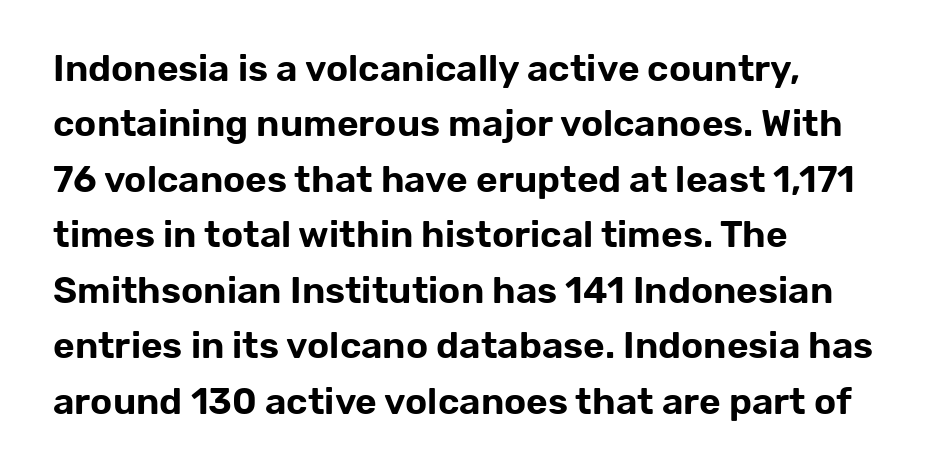
These lines are rendered in a variable-pitch font. A student would call this left alignment; a typographer would say flush left, rag right. Check under the words: just untouched page. The rows are spaced the way most documents space them.
